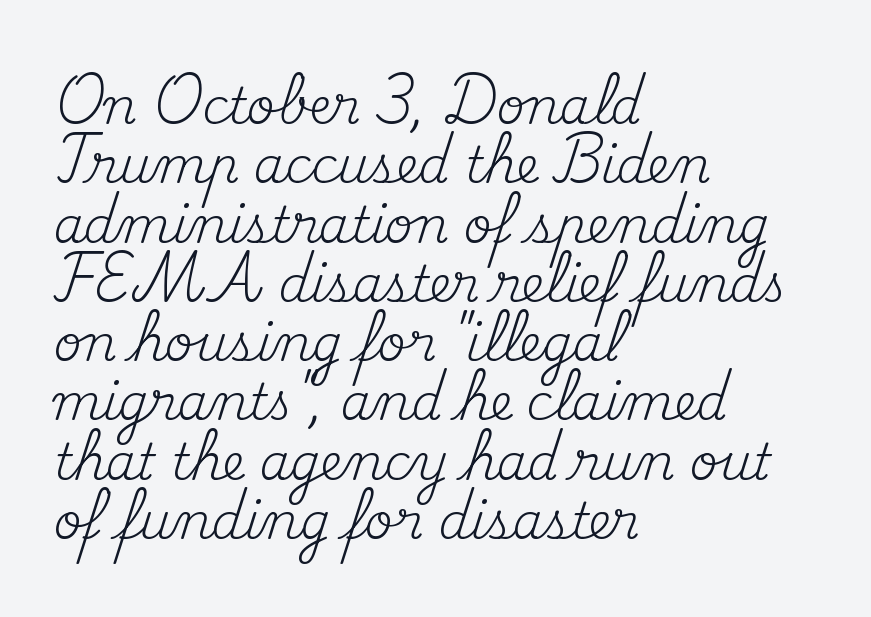
{"serif": "yes", "bold": "no", "weight": "regular", "width": "normal", "stroke_contrast": "medium", "x_height": "small", "monospaced": "no", "underline": "no", "align": "left", "line_spacing_ratio": 1.21, "letter_spacing": "normal", "letter_spacing_em": 0.0, "glyph_px": 49}
